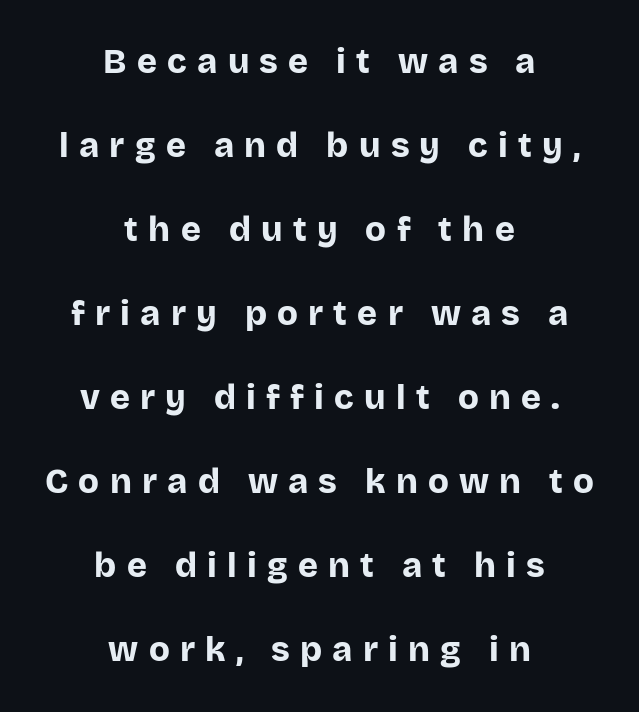
{"serif": "no", "italic": "no", "bold": "yes", "weight": "bold", "width": "normal", "stroke_contrast": "low", "x_height": "large", "monospaced": "no", "underline": "no", "align": "center", "line_spacing": "loose", "line_spacing_ratio": 2.47, "letter_spacing": "wide", "letter_spacing_em": 0.3, "glyph_px": 34}
